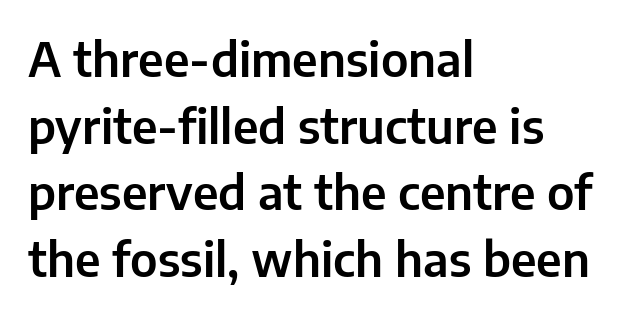
Honestly, the row spacing looks completely unremarkable. Nope, no serifs anywhere on these letters. The letters sit at their default tracking, neither squeezed nor spread. Looks like regular typesetting: each glyph gets only the width it needs. Nobody drew a line under any word here. Is there any slant? The stems are plumb.
